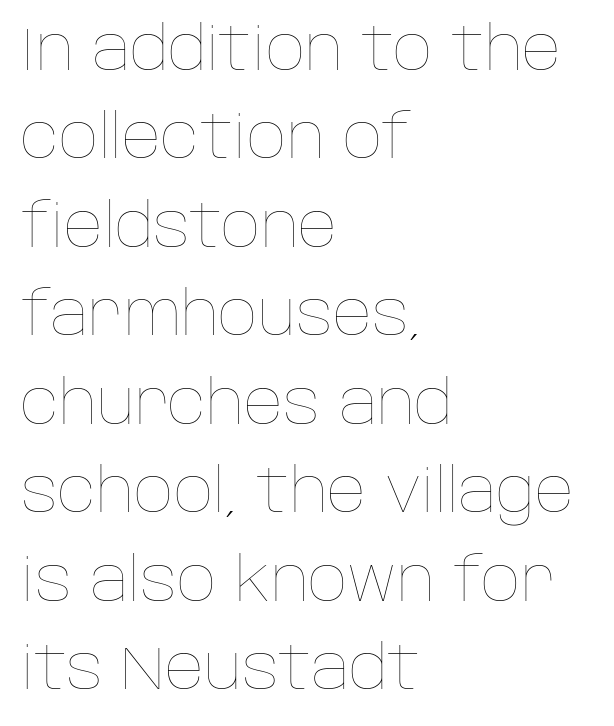
The weight tops out at a normal text grade. Clear beneath every line of the passage. The paragraph has a hard left edge and a soft right edge. One glance says typical: line gaps are just what's usual.
